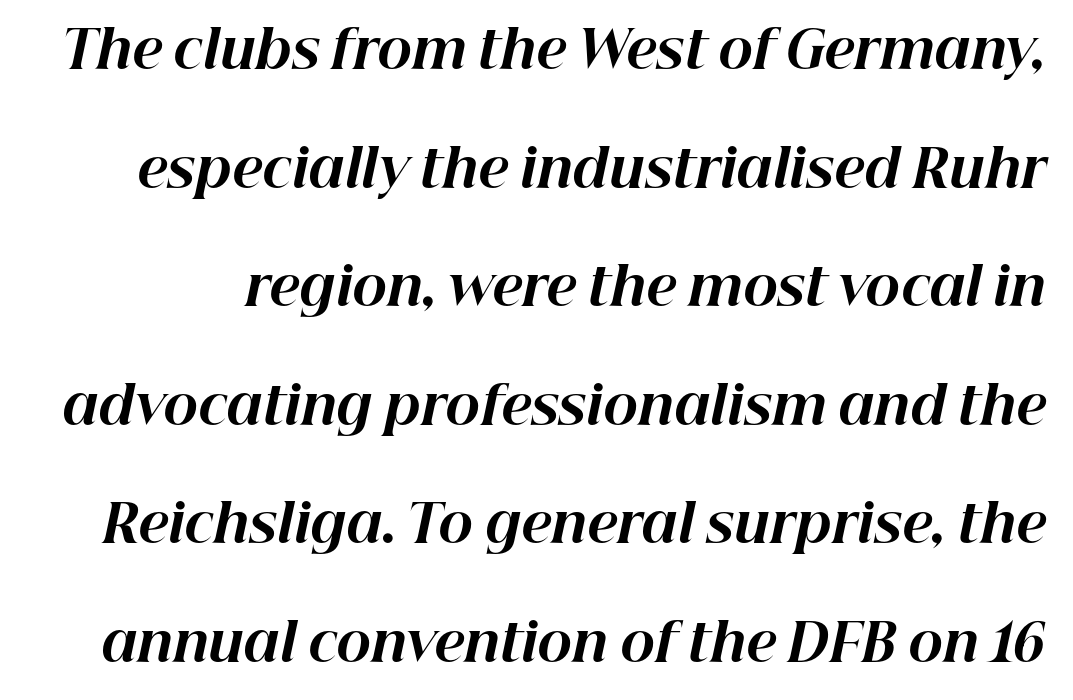
{"italic": "yes", "lean": "right", "slant_degrees": 12, "bold": "yes", "weight": "bold", "width": "normal", "stroke_contrast": "high", "x_height": "medium", "monospaced": "no", "underline": "no", "line_spacing": "loose", "line_spacing_ratio": 2.28, "letter_spacing": "normal", "letter_spacing_em": 0.0, "glyph_px": 52}
